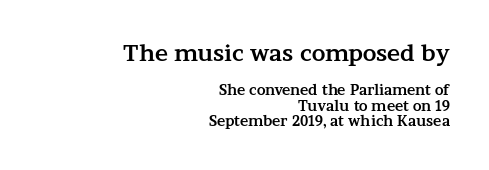
The image shows 22 px bold type, upright; set right-aligned, tight line spacing (1.11x), normal letter spacing, not underlined; the first (top) block is 1.57x larger.
